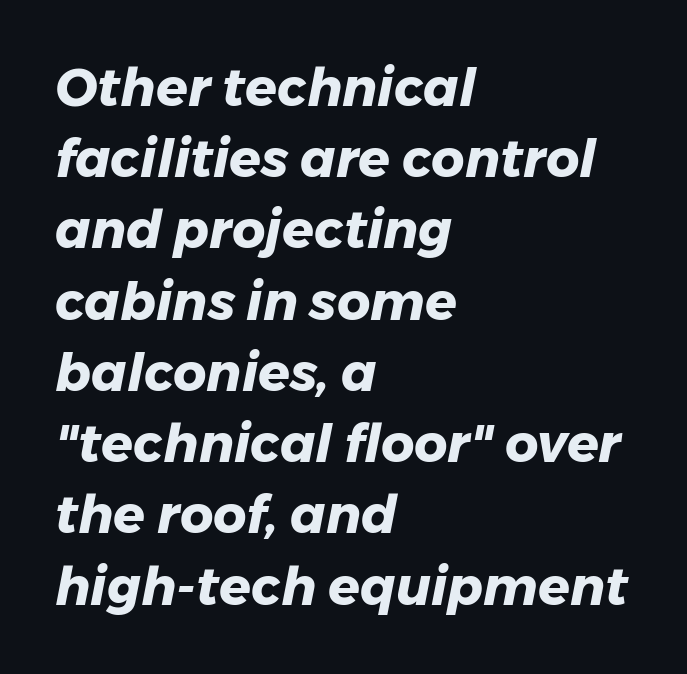
The image shows 52 px heavy type, italic (leaning right); set left-aligned, normal line spacing (1.37x), normal letter spacing, not underlined; low stroke contrast and a medium x-height.
